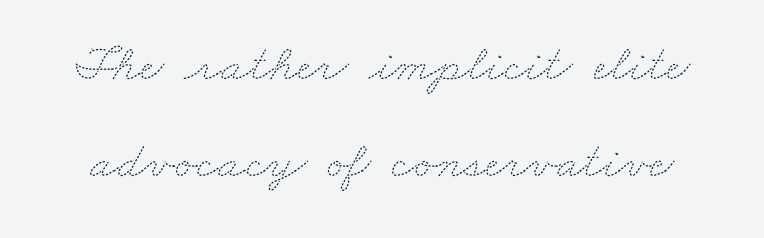
The image shows 52 px thin, wide type; set line spacing 1.86x, normal letter spacing, not underlined; medium stroke contrast and a small x-height.
